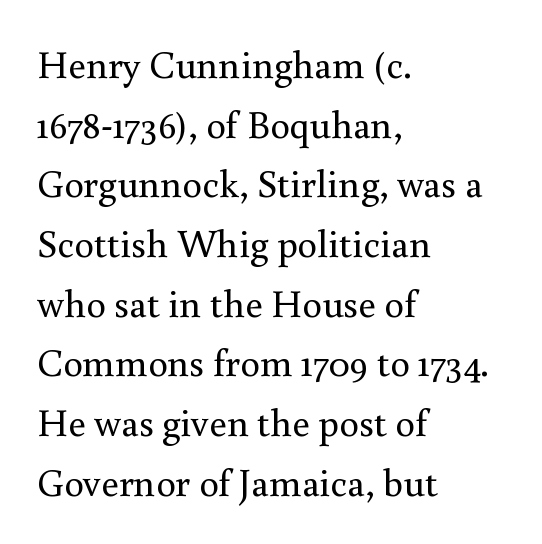
The image shows 39 px regular-weight serif type, upright; set left-aligned, normal line spacing (1.53x), normal letter spacing, not underlined; medium stroke contrast and a small x-height.
